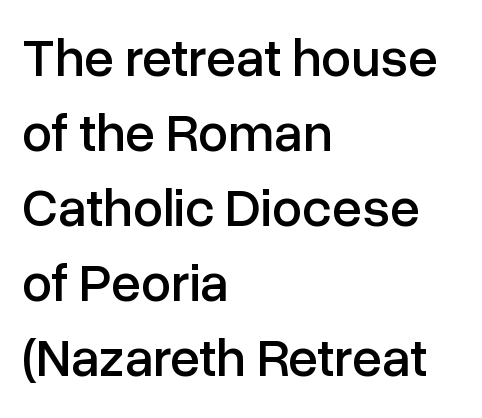
Q: Is the text italic (slanted)? A: No, it is upright.
Q: Is the typeface a serif or a sans-serif typeface? A: Sans-serif.
Q: Is the text underlined? A: No.
Q: How is the paragraph aligned? A: Left-aligned.
Q: Is the spacing between letters normal or unusually wide? A: Normal.
Q: Is the spacing between lines tight, normal or loose? A: Normal.
Q: Width (condensed, normal, or wide)? A: Normal.
Q: Stroke contrast? A: Low.
Q: x-height? A: Medium.
Q: Monospaced? A: No.
